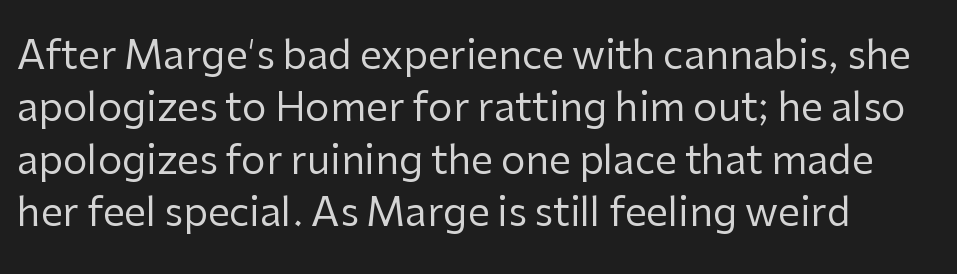
The image shows 39 px regular-weight sans-serif type, upright; set normal line spacing (1.34x), normal letter spacing, not underlined; low stroke contrast and a medium x-height.
